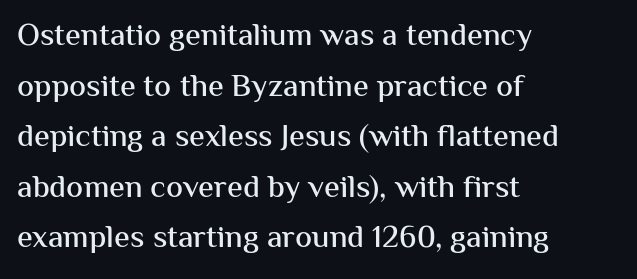
The image shows 32 px sans-serif type, upright; set left-aligned, normal line spacing (1.58x), normal letter spacing, not underlined; medium stroke contrast and a medium x-height.
